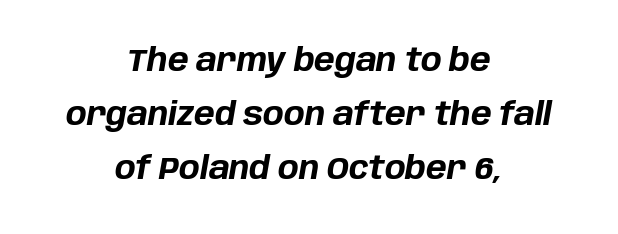
The image shows 31 px bold type, italic (leaning right); set centered, line spacing 1.75x, normal letter spacing, not underlined; low stroke contrast and a large x-height.
